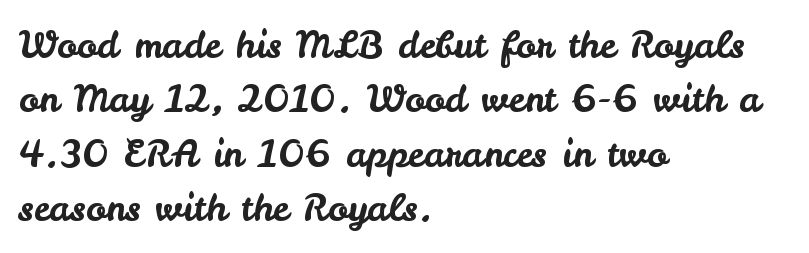
The image shows 37 px sans-serif type; set left-aligned, normal line spacing (1.47x), normal letter spacing, not underlined; low stroke contrast and a small x-height.
